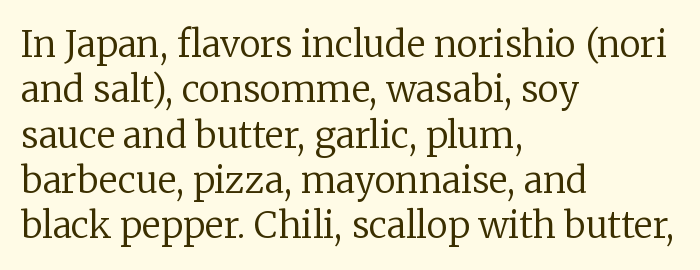
Q: Is the text bold? A: No.
Q: Is the text italic (slanted)? A: No, it is upright.
Q: Is the typeface a serif or a sans-serif typeface? A: Serif.
Q: Is the text underlined? A: No.
Q: How is the paragraph aligned? A: Left-aligned.
Q: Is the spacing between letters normal or unusually wide? A: Normal.
Q: Is the spacing between lines tight, normal or loose? A: Normal.
Q: Width (condensed, normal, or wide)? A: Normal.
Q: Stroke contrast? A: Low.
Q: x-height? A: Medium.
Q: Monospaced? A: No.
